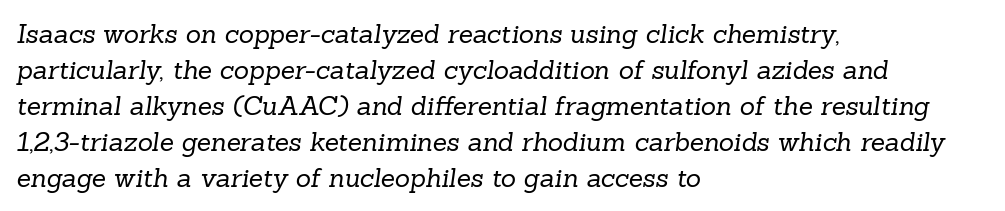
{"bold": "no", "underline": "no", "align": "left", "line_spacing": "normal", "line_spacing_ratio": 1.38, "letter_spacing": "normal", "letter_spacing_em": 0.0, "glyph_px": 26}
